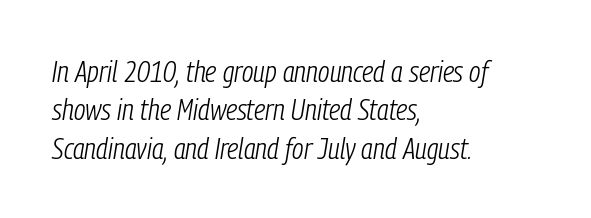
{"italic": "yes", "lean": "right", "slant_degrees": 9, "bold": "no", "weight": "light", "width": "condensed", "stroke_contrast": "low", "x_height": "medium", "monospaced": "no", "underline": "no", "align": "left", "line_spacing": "normal", "line_spacing_ratio": 1.28, "letter_spacing": "normal", "letter_spacing_em": 0.0, "glyph_px": 30}
